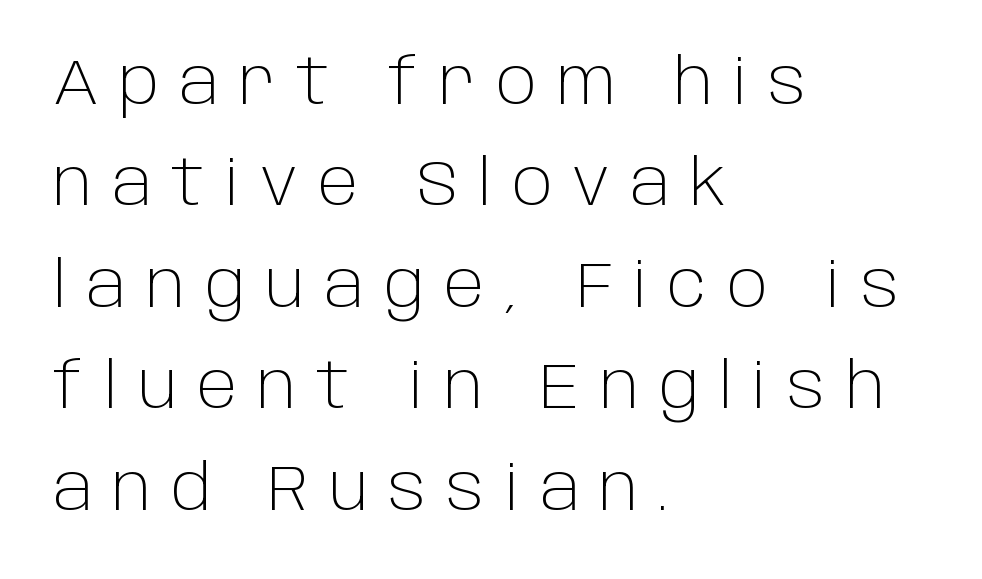
Q: Is the text bold? A: No.
Q: Is the text italic (slanted)? A: No, it is upright.
Q: Is the typeface a serif or a sans-serif typeface? A: Sans-serif.
Q: Is the text underlined? A: No.
Q: How is the paragraph aligned? A: Left-aligned.
Q: Is the spacing between letters normal or unusually wide? A: Unusually wide.
Q: Is the spacing between lines tight, normal or loose? A: Normal.
Q: Width (condensed, normal, or wide)? A: Normal.
Q: Stroke contrast? A: Low.
Q: x-height? A: Large.
Q: Monospaced? A: No.
